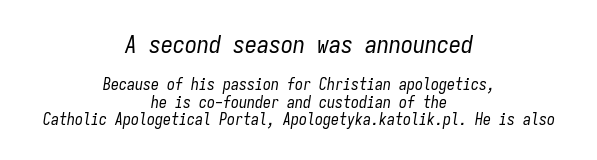
The image shows 24 px text type, italic (leaning right); set centered, tight line spacing (1.09x), normal letter spacing, not underlined; the first (top) block is 1.5x larger.
